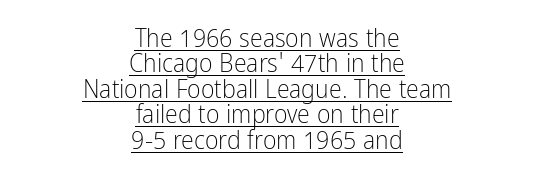
{"italic": "no", "bold": "no", "underline": "yes", "align": "center", "line_spacing": "tight", "line_spacing_ratio": 0.98, "letter_spacing": "normal", "letter_spacing_em": 0.0, "glyph_px": 26}
